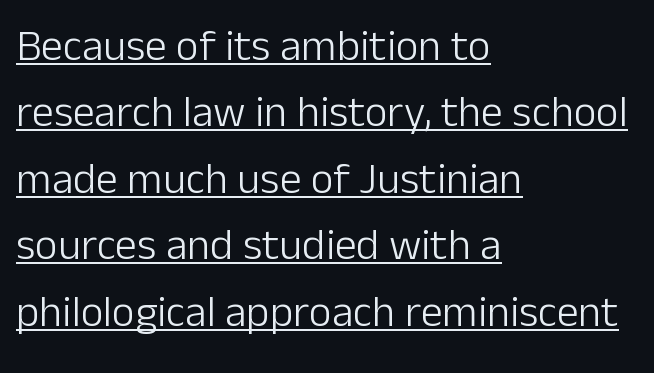
The image shows 44 px light sans-serif type, upright; set left-aligned, normal line spacing (1.51x), normal letter spacing, underlined; low stroke contrast and a medium x-height.
